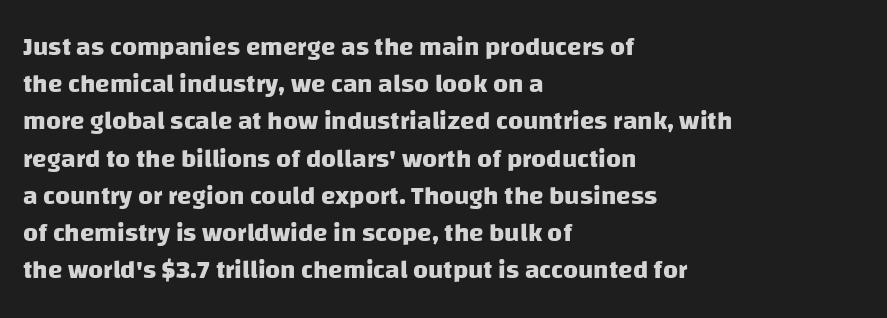
{"bold": "yes", "underline": "no", "align": "left", "line_spacing": "normal", "line_spacing_ratio": 1.43, "letter_spacing": "normal", "letter_spacing_em": 0.0, "glyph_px": 26}
